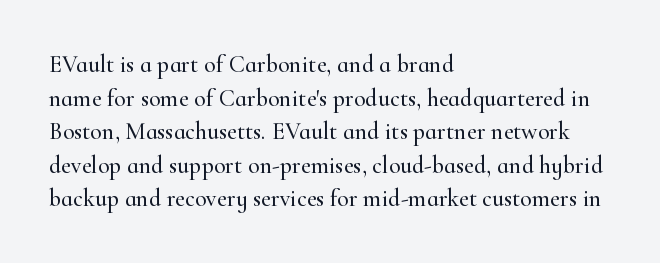
Leading matches the norm, producing a regular column. Every stem runs plumb, perpendicular to the baseline. Underline: absent. In CSS terms this would be text-align: left. Here the glyphs are tracked normally, forming tight word shapes.
